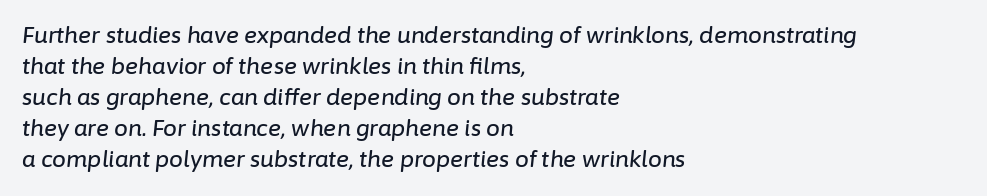
{"italic": "yes", "lean": "right", "slant_degrees": 6, "underline": "no", "align": "left", "line_spacing": "normal", "line_spacing_ratio": 1.41, "letter_spacing": "normal", "letter_spacing_em": 0.0, "glyph_px": 22}
